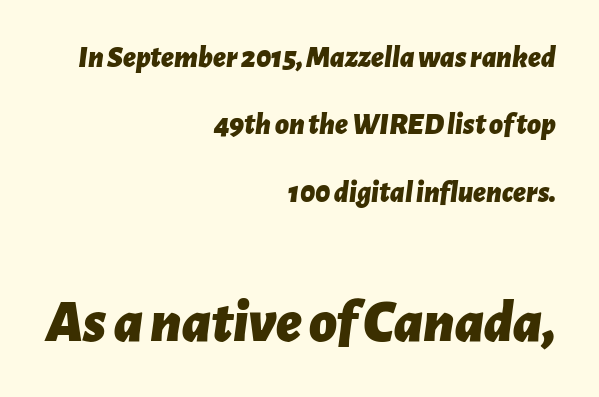
A typesetter would call this leading open, well beyond the default. In terms of posture, this sample is oblique. Each row of text sits above clean, open space. Layout note: lines flush right. Proportional: the letters do not fall into vertical columns.
